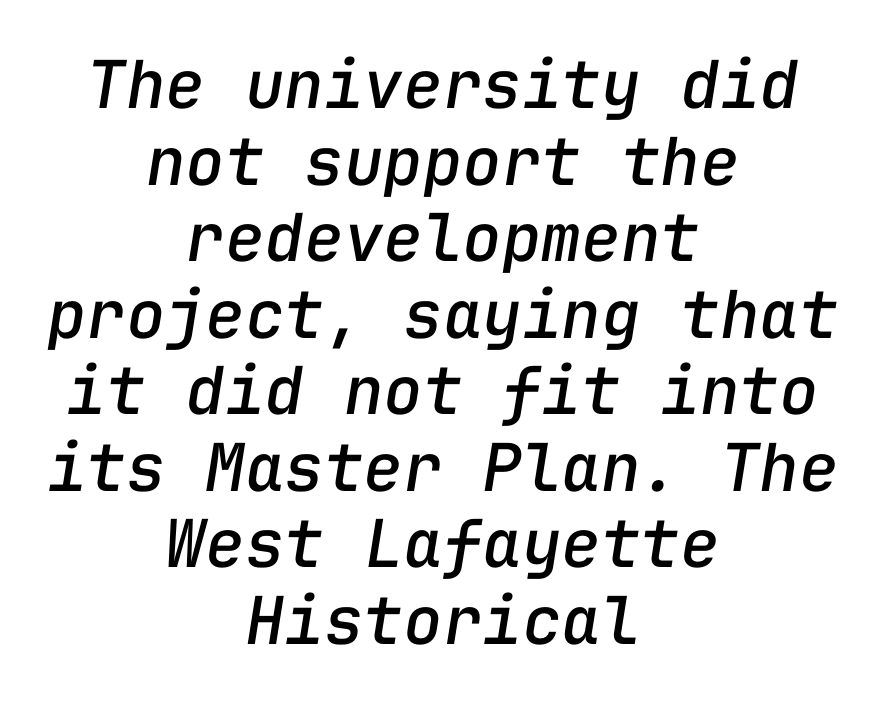
Q: Is the text italic (slanted)? A: Yes, it leans right by about 9 degrees.
Q: Is the text underlined? A: No.
Q: How is the paragraph aligned? A: Centered.
Q: Is the spacing between letters normal or unusually wide? A: Normal.
Q: Width (condensed, normal, or wide)? A: Normal.
Q: Stroke contrast? A: Low.
Q: x-height? A: Medium.
Q: Monospaced? A: Yes.
